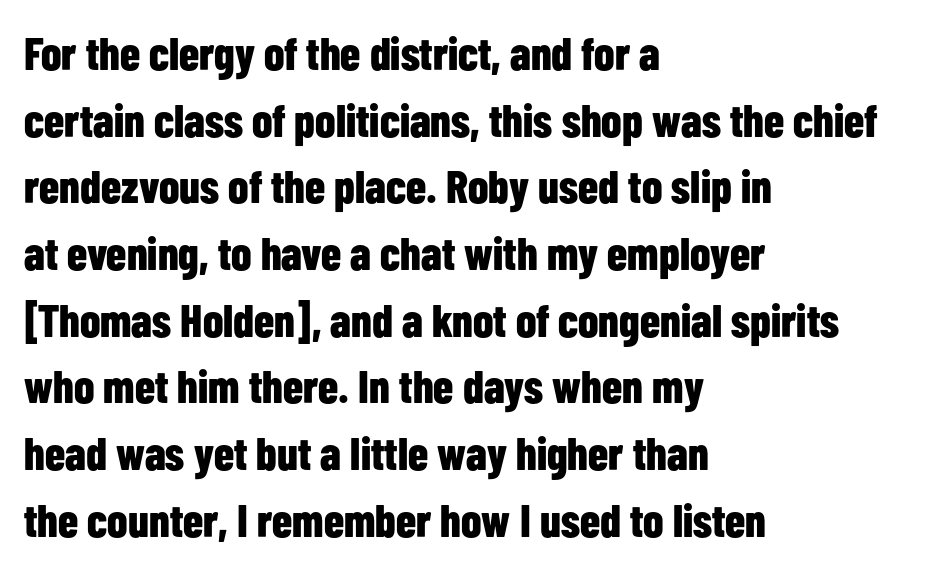
The letterforms sit shoulder to shoulder at normal distance. Horizontal alignment here is leftward, the default for most running prose. Quick note: not italic, upright. Quick note: underline off.
